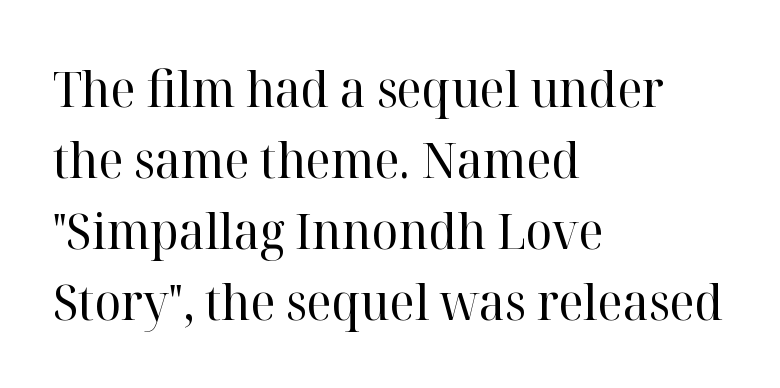
Classification — serif. Character widths vary here, with narrow letters taking less room than wide ones. Underline: absent. Does extra space separate the letters? No, they use regular spacing. In CSS terms this would be text-align: left.
